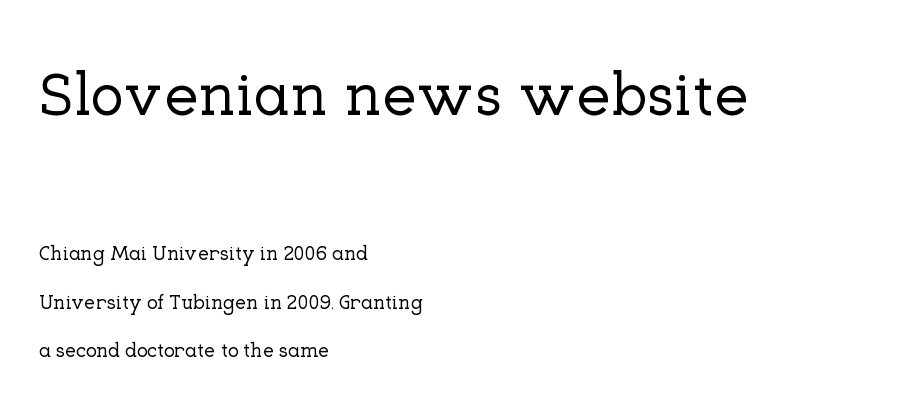
{"serif": "yes", "italic": "no", "width": "normal", "stroke_contrast": "low", "x_height": "medium", "monospaced": "no", "underline": "no", "align": "left", "line_spacing": "loose", "line_spacing_ratio": 2.42, "letter_spacing": "normal", "letter_spacing_em": 0.0, "larger_block": "first", "size_ratio": 3.05, "glyph_px": 61}
